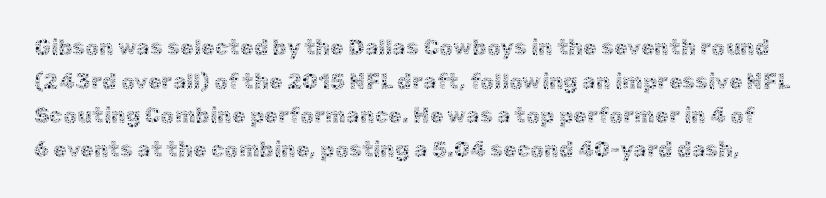
The image shows 22 px text type, upright; set normal line spacing (1.55x), normal letter spacing, not underlined.
